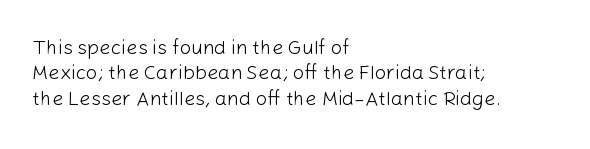
The rows are spaced the way most documents space them. Weight: in the light-to-regular range. Each word holds together tightly as a unit, with standard inter-letter gaps. Nobody drew a line under any word here.
